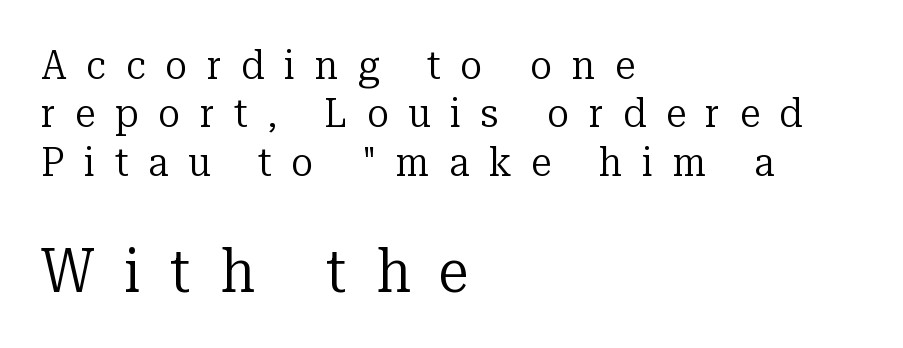
The image shows 61 px regular-weight serif type, upright; set left-aligned, line spacing 1.18x, unusually wide letter spacing (+0.48 em), not underlined; the second (bottom) block is 1.49x larger; low stroke contrast and a medium x-height.
